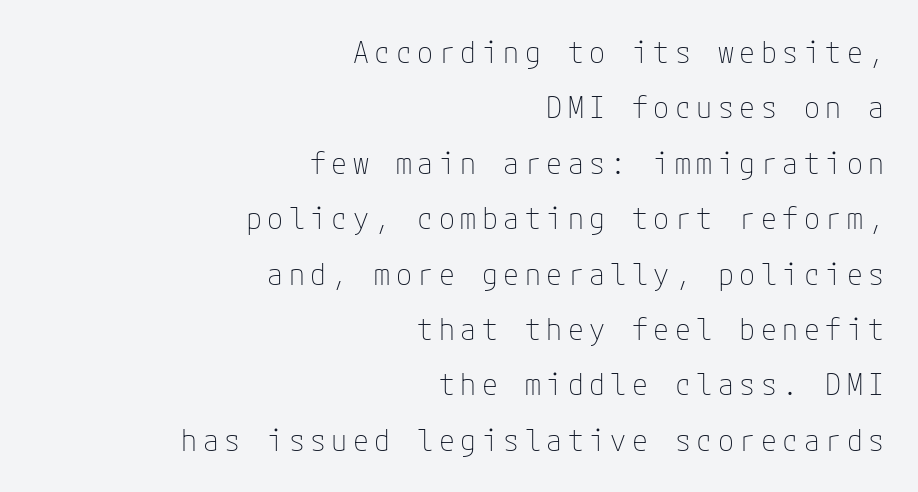
Q: Is the text bold? A: No.
Q: Is the text italic (slanted)? A: No, it is upright.
Q: Is the typeface a serif or a sans-serif typeface? A: Sans-serif.
Q: Is the text underlined? A: No.
Q: How is the paragraph aligned? A: Right-aligned.
Q: Is the spacing between lines tight, normal or loose? A: Loose.
Q: Width (condensed, normal, or wide)? A: Normal.
Q: Stroke contrast? A: Low.
Q: x-height? A: Medium.
